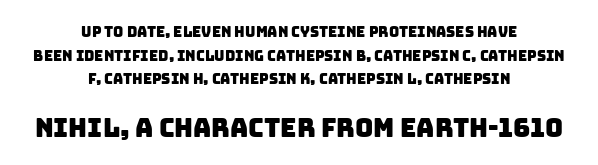
The image shows 25 px text type; set centered, normal line spacing (1.69x), normal letter spacing, not underlined; the second (bottom) block is 1.79x larger.
